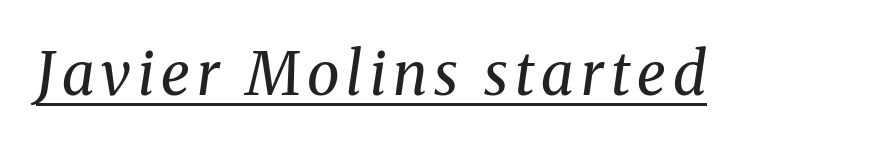
Look at the bottom of the vertical strokes: they flare into serifs here. Summary of weight: not heavy and not bold. It's the slanting kind of type. The typesetter has applied underlining to the passage shown. The face used here is proportionally spaced, like ordinary book or web type.
